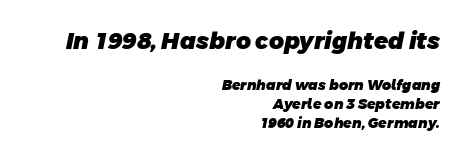
The passage shown is not underscored anywhere. Default kerning and tracking; the words read as compact shapes. The passage shown is emphatically bold. The passage shown begins with its larger block and ends with its smaller one. Interline gaps are of average width in this sample.
